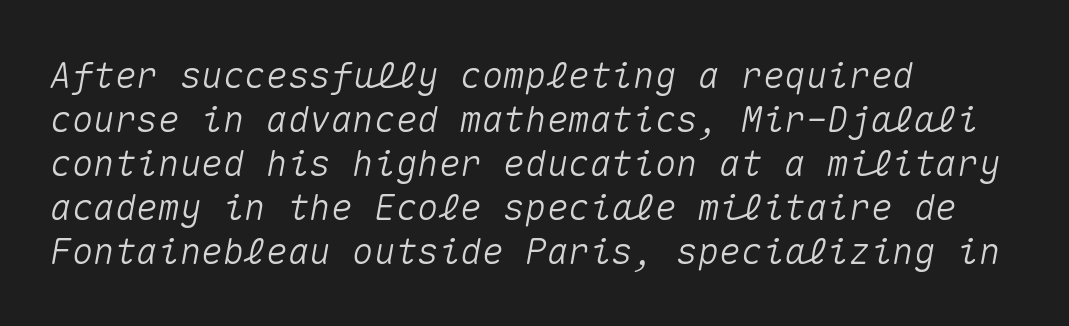
Compared with a centered layout, this one pins lines to the left instead. Is this a fixed-width face? Yes — each glyph sits in an identical cell. Words float on clear page, feet unadorned. Designer's note — italics engaged. The type is set solid horizontally, with unmodified tracking.
